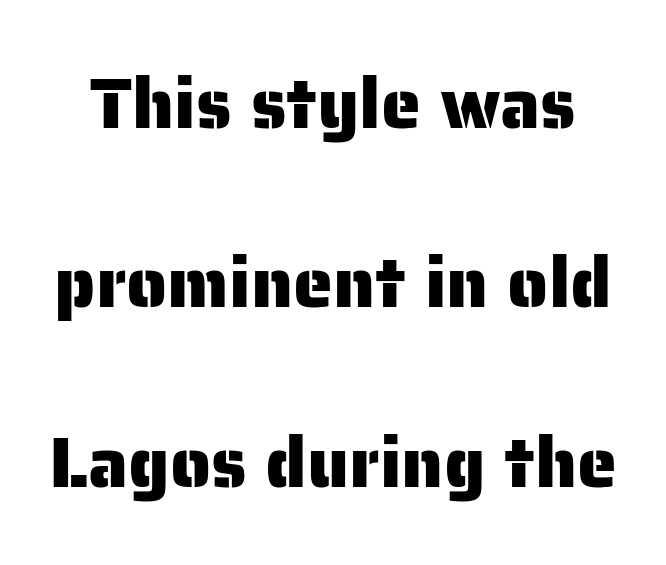
Q: Is the text italic (slanted)? A: No, it is upright.
Q: Is the typeface a serif or a sans-serif typeface? A: Sans-serif.
Q: Is the text underlined? A: No.
Q: Is the spacing between letters normal or unusually wide? A: Normal.
Q: Is the spacing between lines tight, normal or loose? A: Loose.
Q: Width (condensed, normal, or wide)? A: Normal.
Q: Stroke contrast? A: Low.
Q: x-height? A: Medium.
Q: Monospaced? A: No.
